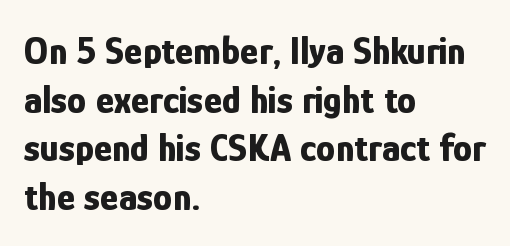
{"serif": "no", "italic": "no", "bold": "yes", "weight": "bold", "width": "condensed", "stroke_contrast": "low", "x_height": "medium", "monospaced": "no", "underline": "no", "align": "left", "line_spacing": "normal", "line_spacing_ratio": 1.25, "letter_spacing": "normal", "letter_spacing_em": 0.0, "glyph_px": 39}
